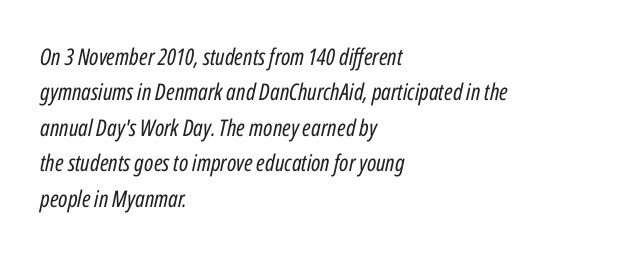
These lines stack with their left ends in a neat column. Honestly, the letter spacing is just normal — you wouldn't notice it. The space directly below the letters is spotless. The typesetting does not lean heavy: it is not bold. The passage shown stacks its lines at a standard gap.
